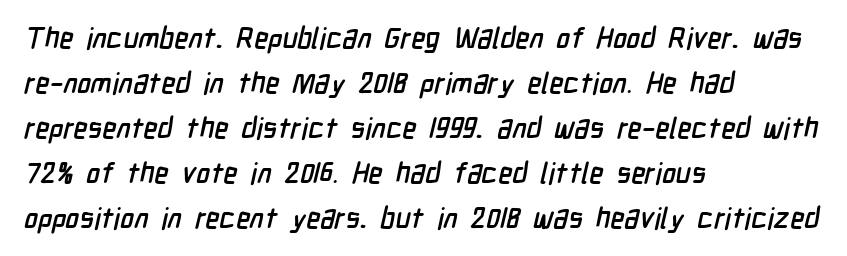
Q: Is the typeface a serif or a sans-serif typeface? A: Sans-serif.
Q: Is the text underlined? A: No.
Q: How is the paragraph aligned? A: Left-aligned.
Q: Is the spacing between letters normal or unusually wide? A: Normal.
Q: Is the spacing between lines tight, normal or loose? A: Normal.
Q: Width (condensed, normal, or wide)? A: Condensed.
Q: Stroke contrast? A: Low.
Q: x-height? A: Medium.
Q: Monospaced? A: No.
